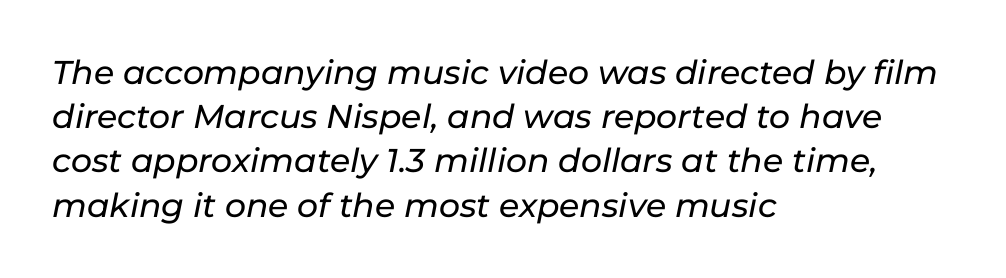
{"italic": "yes", "lean": "right", "slant_degrees": 11, "width": "normal", "stroke_contrast": "low", "x_height": "medium", "monospaced": "no", "underline": "no", "align": "left", "line_spacing": "normal", "line_spacing_ratio": 1.34, "letter_spacing": "normal", "letter_spacing_em": 0.0, "glyph_px": 33}
